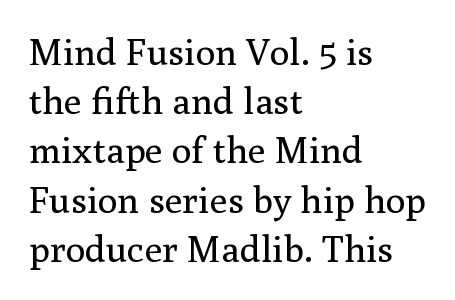
Q: Is the text bold? A: No.
Q: Is the text italic (slanted)? A: No, it is upright.
Q: Is the typeface a serif or a sans-serif typeface? A: Serif.
Q: Is the text underlined? A: No.
Q: How is the paragraph aligned? A: Left-aligned.
Q: Is the spacing between letters normal or unusually wide? A: Normal.
Q: Is the spacing between lines tight, normal or loose? A: Normal.
Q: Width (condensed, normal, or wide)? A: Normal.
Q: Stroke contrast? A: Medium.
Q: x-height? A: Medium.
Q: Monospaced? A: No.
